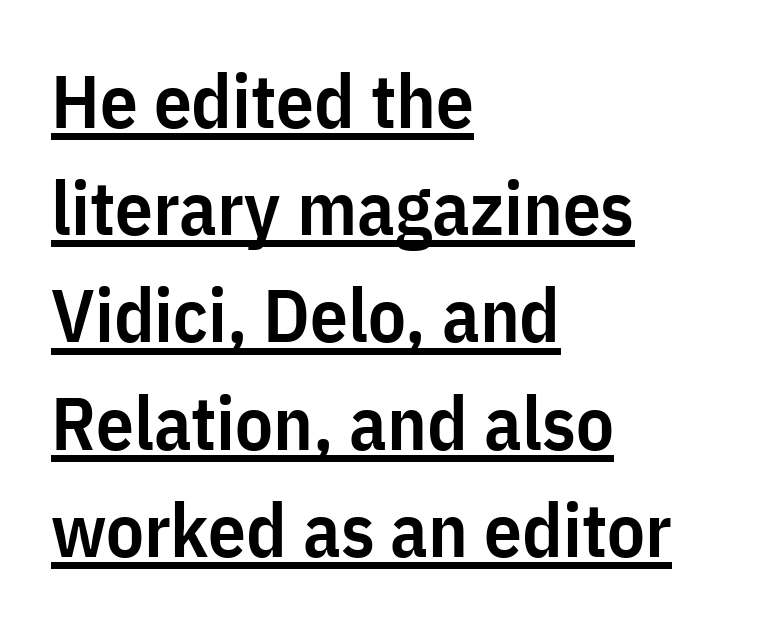
The image shows 75 px semibold, condensed sans-serif type, upright; set left-aligned, normal line spacing (1.43x), normal letter spacing, underlined; low stroke contrast and a medium x-height.
